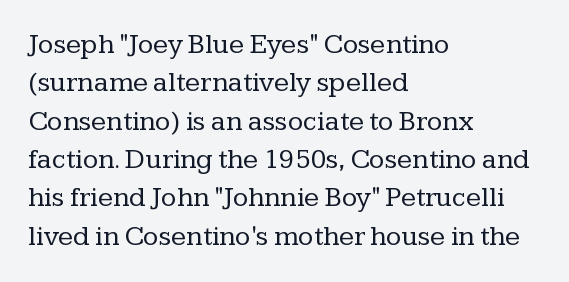
{"serif": "yes", "italic": "no", "bold": "no", "weight": "regular", "width": "normal", "stroke_contrast": "low", "x_height": "medium", "monospaced": "no", "underline": "no", "align": "left", "line_spacing": "normal", "line_spacing_ratio": 1.37, "letter_spacing": "normal", "letter_spacing_em": 0.0, "glyph_px": 28}
